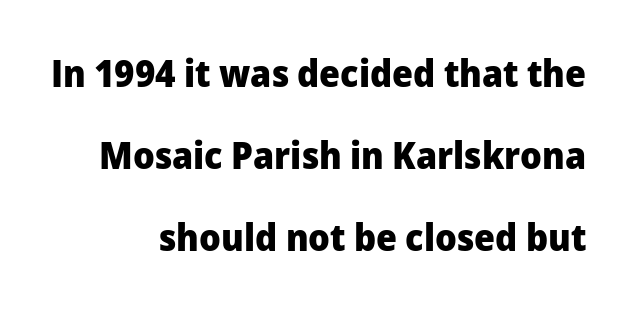
The image shows 38 px heavy sans-serif type, upright; set right-aligned, loose line spacing (2.16x), normal letter spacing, not underlined; low stroke contrast and a medium x-height.
